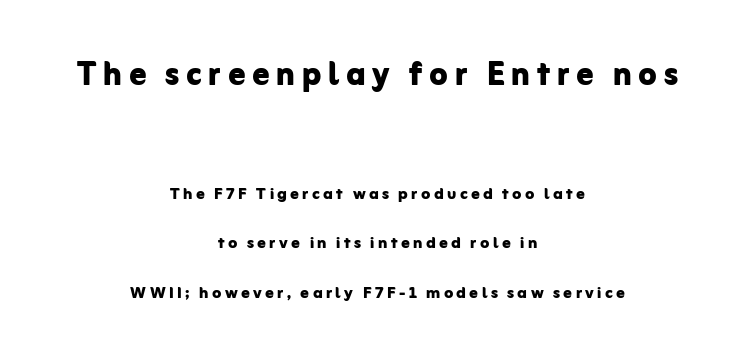
Q: Is the text bold? A: Yes.
Q: Is the text italic (slanted)? A: No, it is upright.
Q: Is the typeface a serif or a sans-serif typeface? A: Sans-serif.
Q: Is the text underlined? A: No.
Q: How is the paragraph aligned? A: Centered.
Q: Is the spacing between lines tight, normal or loose? A: Loose.
Q: Which block of text is set in a larger size, the first (top) or the second (bottom)? A: The first (top) one.
Q: Width (condensed, normal, or wide)? A: Normal.
Q: Stroke contrast? A: Low.
Q: x-height? A: Medium.
Q: Monospaced? A: No.
